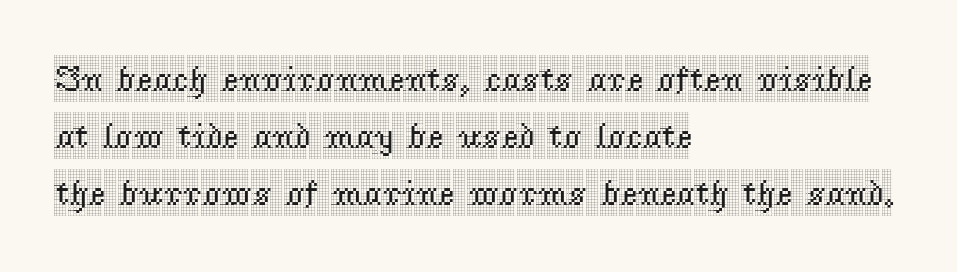
Q: Is the text italic (slanted)? A: No, it is upright.
Q: Is the typeface a serif or a sans-serif typeface? A: Serif.
Q: Is the text underlined? A: No.
Q: How is the paragraph aligned? A: Left-aligned.
Q: Is the spacing between letters normal or unusually wide? A: Normal.
Q: Is the spacing between lines tight, normal or loose? A: Normal.
Q: Width (condensed, normal, or wide)? A: Condensed.
Q: x-height? A: Large.
Q: Monospaced? A: No.
